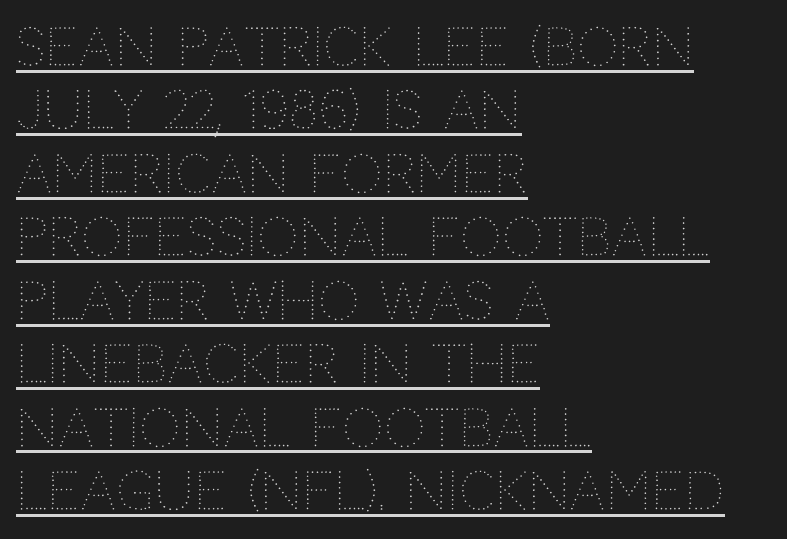
Q: Is the text bold? A: No.
Q: Is the text italic (slanted)? A: No, it is upright.
Q: Is the text underlined? A: Yes.
Q: How is the paragraph aligned? A: Left-aligned.
Q: Is the spacing between letters normal or unusually wide? A: Normal.
Q: Width (condensed, normal, or wide)? A: Normal.
Q: Stroke contrast? A: Medium.
Q: x-height? A: Large.
Q: Monospaced? A: No.
